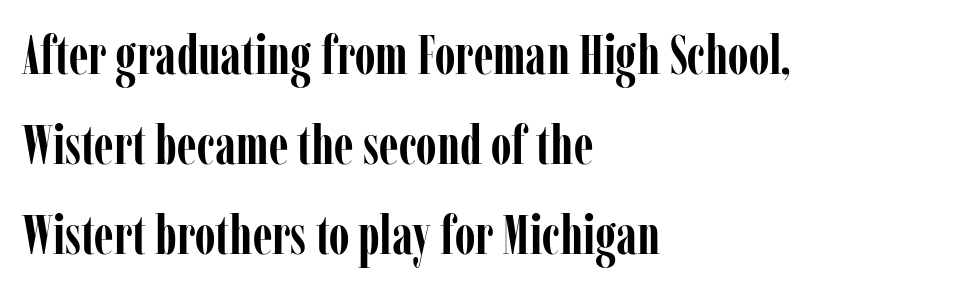
{"serif": "yes", "italic": "no", "bold": "yes", "weight": "semibold", "width": "condensed", "stroke_contrast": "low", "x_height": "medium", "monospaced": "no", "underline": "no", "align": "left", "line_spacing": "normal", "line_spacing_ratio": 1.67, "letter_spacing": "normal", "letter_spacing_em": 0.0, "glyph_px": 54}
